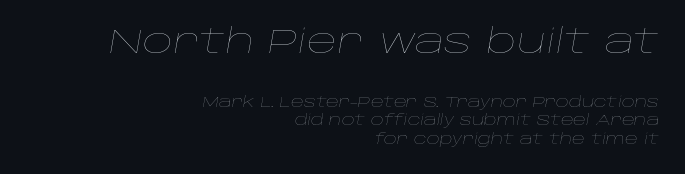
{"italic": "yes", "lean": "right", "slant_degrees": 10, "bold": "no", "weight": "thin", "width": "wide", "stroke_contrast": "low", "x_height": "large", "monospaced": "no", "underline": "no", "align": "right", "line_spacing": "normal", "line_spacing_ratio": 1.3, "letter_spacing": "normal", "letter_spacing_em": 0.0, "larger_block": "first", "size_ratio": 2.36, "glyph_px": 33}
